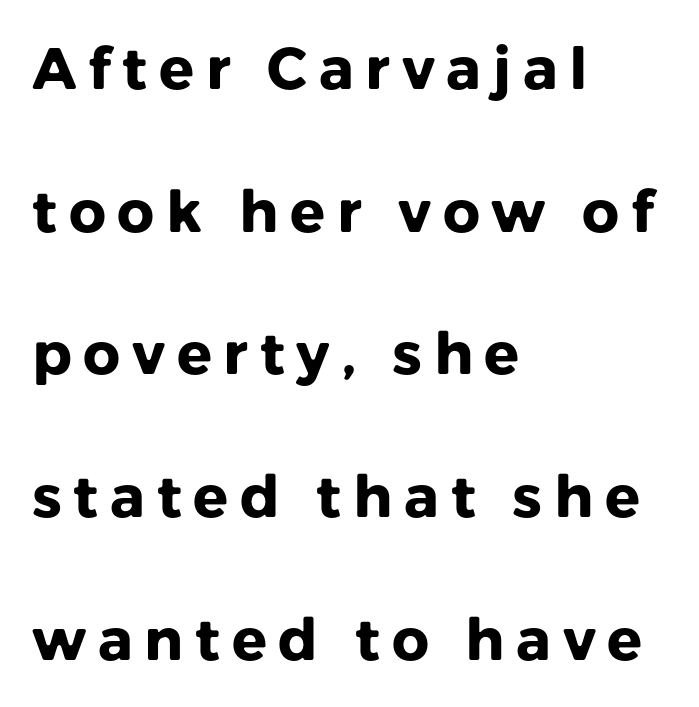
Notice how thick the strokes are: this is what a full bold looks like. The specimen omits any rule beneath the text block's lines. Line starts are locked; line ends wander. The tracking reads as deliberately expanded to a designer's eye. Unlike italic type, these characters show no tilt at all. The type family on display is of the sans-serif kind.
